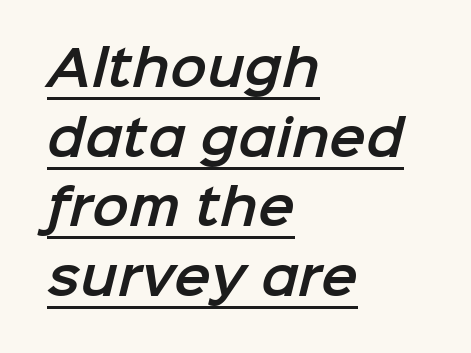
Students, note that the glyphs here touch the page at normal intervals. Notice how descenders clear the ascenders below comfortably — that's standard leading. The sample's only ornament is a line tracing under the words. Character widths vary here, with narrow letters taking less room than wide ones.
